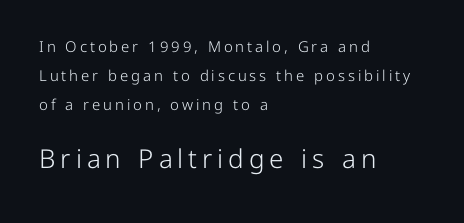
The image shows 26 px text type, upright; set left-aligned, loose line spacing (1.92x), not underlined; the second (bottom) block is 1.73x larger.
